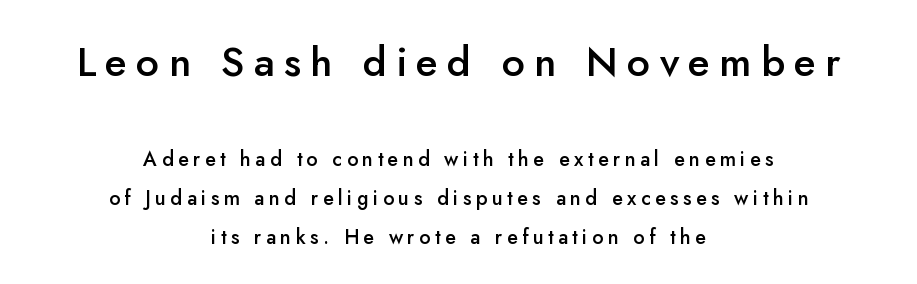
Q: Is the text bold? A: Semi-bold.
Q: Is the text italic (slanted)? A: No, it is upright.
Q: Is the typeface a serif or a sans-serif typeface? A: Sans-serif.
Q: Is the text underlined? A: No.
Q: How is the paragraph aligned? A: Centered.
Q: Is the spacing between letters normal or unusually wide? A: Unusually wide.
Q: Is the spacing between lines tight, normal or loose? A: Loose.
Q: Which block of text is set in a larger size, the first (top) or the second (bottom)? A: The first (top) one.
Q: Width (condensed, normal, or wide)? A: Normal.
Q: Stroke contrast? A: Low.
Q: x-height? A: Small.
Q: Monospaced? A: No.
